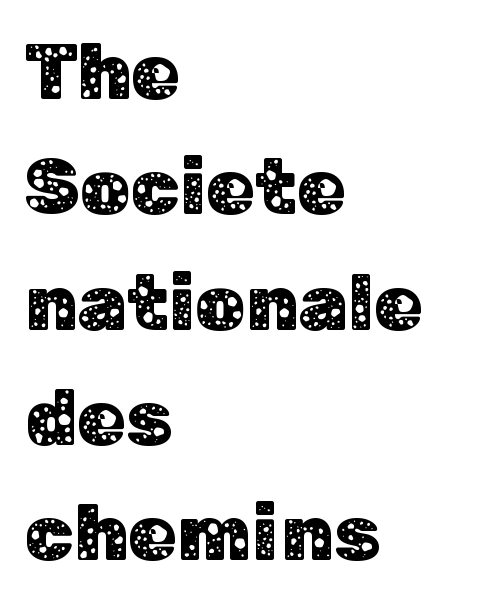
{"serif": "no", "italic": "no", "width": "normal", "stroke_contrast": "low", "x_height": "medium", "monospaced": "no", "underline": "no", "align": "left", "line_spacing": "normal", "line_spacing_ratio": 1.46, "letter_spacing": "normal", "letter_spacing_em": 0.0, "glyph_px": 79}
